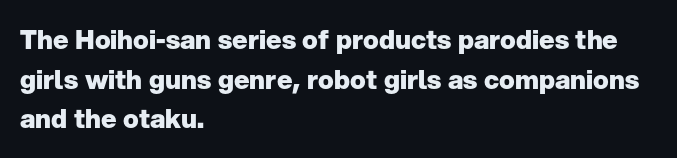
Q: Is the text bold? A: Yes.
Q: Is the text italic (slanted)? A: No, it is upright.
Q: Is the text underlined? A: No.
Q: How is the paragraph aligned? A: Left-aligned.
Q: Is the spacing between letters normal or unusually wide? A: Normal.
Q: Is the spacing between lines tight, normal or loose? A: Normal.
